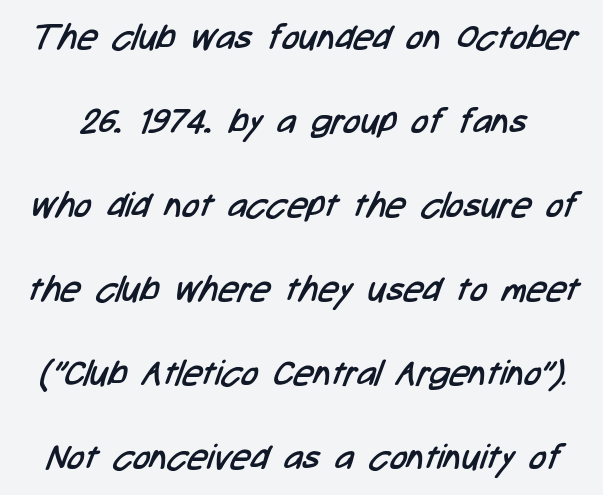
A typesetter would call this proportional, since set widths differ per character. The passage shown stacks its lines with a broad gap. Each row of text sits above clean, open space. Nothing heavy about these letters — not bold at all.
